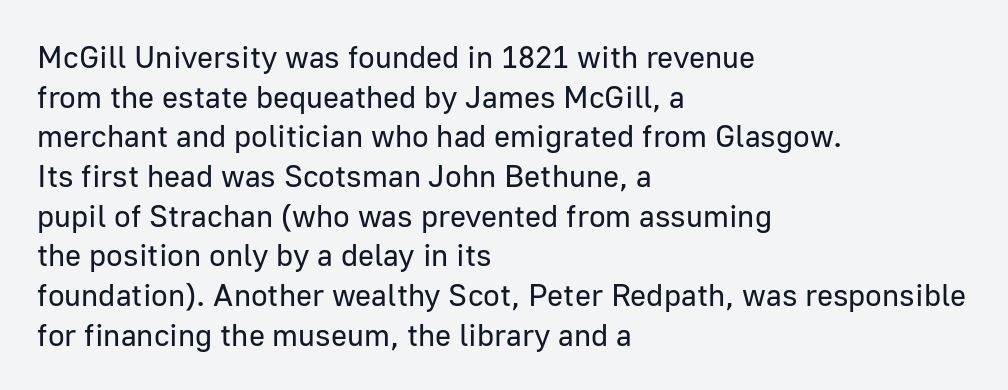
Upright lettering throughout. Compared with a typical body face, this is equally light or lighter still. This sample keeps an unexceptional amount of space between lines. The type family on display is of the sans-serif kind. Notice how the passage keeps a crisp vertical edge on the left only. These lines are rendered in a variable-pitch font.
